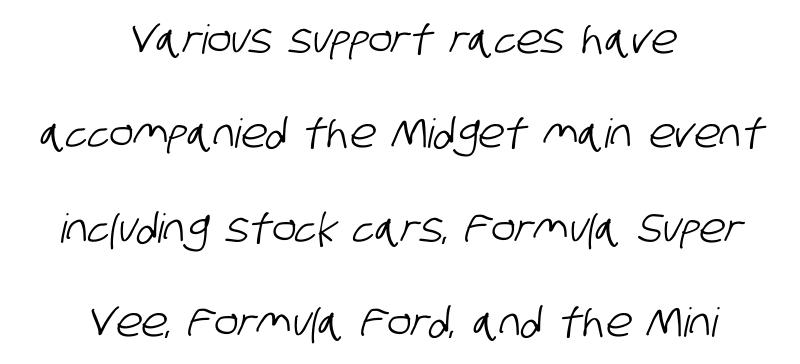
{"serif": "no", "width": "condensed", "stroke_contrast": "low", "x_height": "large", "monospaced": "no", "underline": "no", "align": "center", "line_spacing": "loose", "line_spacing_ratio": 2.36, "letter_spacing": "normal", "letter_spacing_em": 0.0, "glyph_px": 40}
